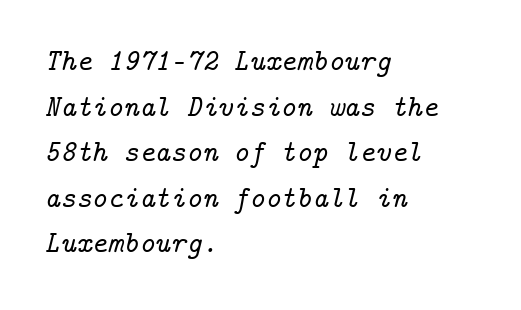
{"serif": "yes", "italic": "yes", "lean": "right", "slant_degrees": 14, "width": "normal", "stroke_contrast": "low", "x_height": "medium", "underline": "no", "align": "left", "line_spacing": "normal", "line_spacing_ratio": 1.52, "letter_spacing": "normal", "letter_spacing_em": 0.0, "glyph_px": 30}
